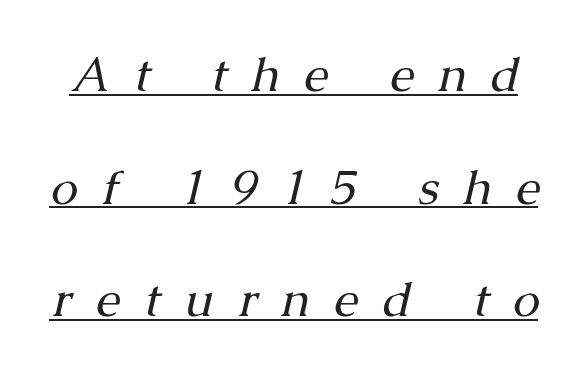
Each word looks stretched out because of the extra space between its letters. Each letter keeps its own natural width here, so spacing adapts to shape. Honestly, the rows look like they've been pulled way apart. The font's italic variant was chosen for this text.
